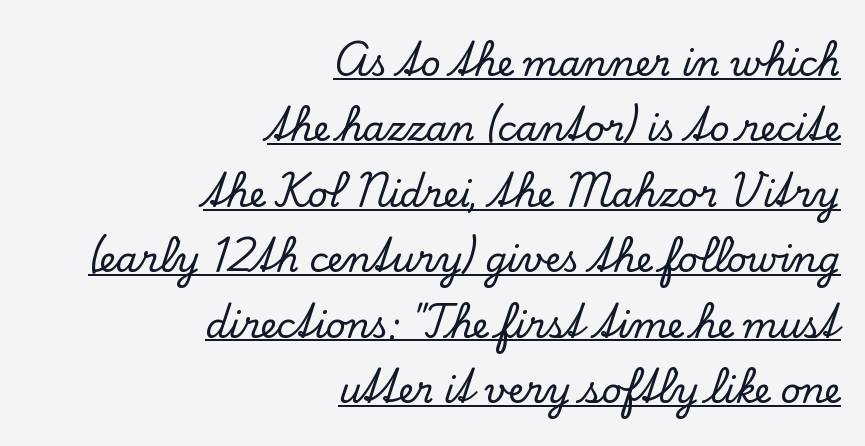
Spacing verdict: proportional, widths tailored to each character. The type is set solid horizontally, with unmodified tracking. You can see a thin bar hugging the bottom of the glyphs. Yep, those are serifs on the letters.
